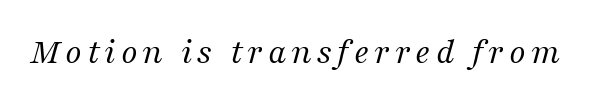
The image shows 37 px regular-weight serif type, italic (leaning right); set not underlined; medium stroke contrast and a medium x-height.
